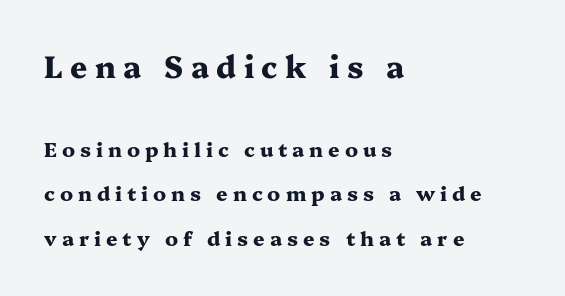
The image shows 30 px heavy, wide serif type, upright; set left-aligned, loose line spacing (2.21x), unusually wide letter spacing (+0.25 em), not underlined; the first (top) block is 1.5x larger; medium stroke contrast and a medium x-height.
